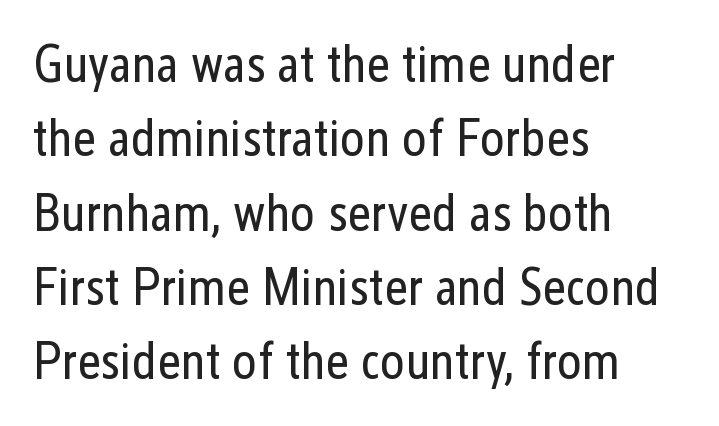
The image shows 52 px regular-weight, condensed sans-serif type, upright; set left-aligned, normal line spacing (1.43x), normal letter spacing, not underlined; low stroke contrast and a medium x-height.
